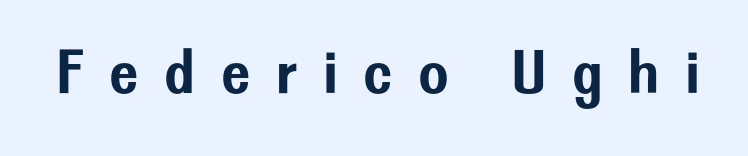
The image shows 62 px sans-serif type, upright; set unusually wide letter spacing (+0.41 em), not underlined; low stroke contrast and a medium x-height.
